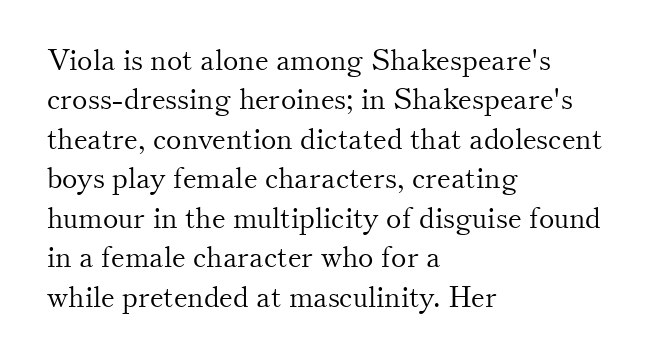
The image shows 29 px light serif type, upright; set left-aligned, normal line spacing (1.36x), normal letter spacing, not underlined; medium stroke contrast and a small x-height.
